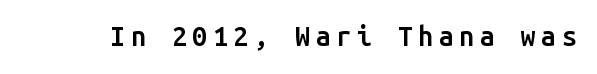
The font is running at a semibold setting, under full bold. Designer's note — italics off, roman on. A clean baseline with only descenders dipping below it. The letters are spread apart with noticeably loose tracking.
